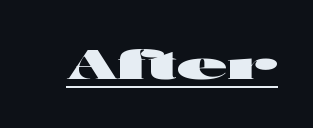
Q: Is the text bold? A: Yes.
Q: Is the text italic (slanted)? A: No, it is upright.
Q: Is the typeface a serif or a sans-serif typeface? A: Sans-serif.
Q: Is the text underlined? A: Yes.
Q: Is the spacing between letters normal or unusually wide? A: Normal.
Q: Width (condensed, normal, or wide)? A: Wide.
Q: Stroke contrast? A: High.
Q: x-height? A: Medium.
Q: Monospaced? A: No.
